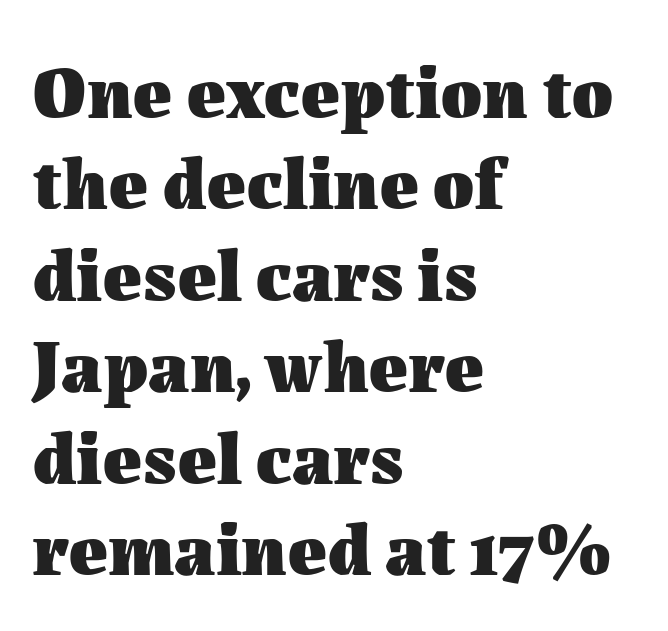
The letters stand upright; this is a roman face. Only glyphs here, with clear space below each row. Heavy, bold letterforms. Where is the straight margin? On the left. Here the glyphs are tracked normally, forming tight word shapes. Proportional: the letters do not fall into vertical columns.
